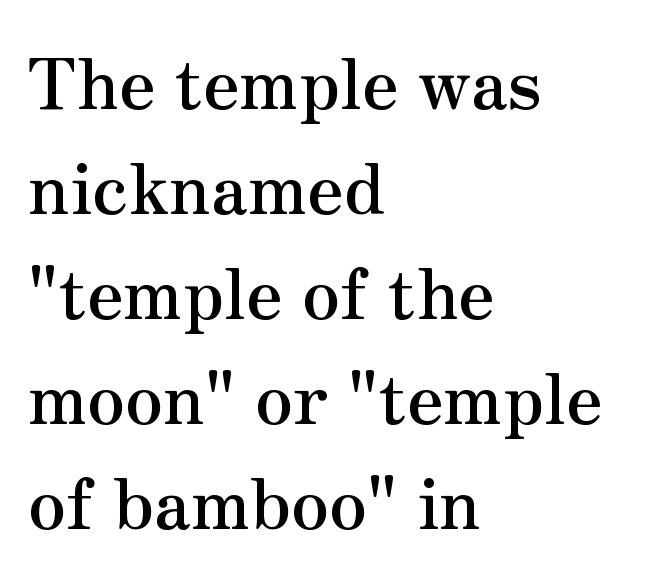
{"serif": "yes", "italic": "no", "bold": "yes", "weight": "semibold", "width": "normal", "stroke_contrast": "medium", "x_height": "small", "monospaced": "no", "underline": "no", "align": "left", "line_spacing": "normal", "line_spacing_ratio": 1.52, "letter_spacing": "normal", "letter_spacing_em": 0.0, "glyph_px": 69}
